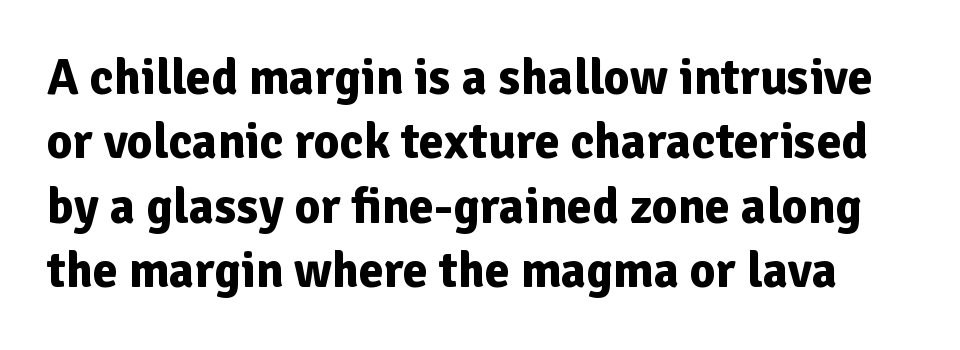
Compared with typical body copy, the letter spacing here is the same. Thick stems and heavy bowls — unmistakably bold. The passage shown is typeset with a sans-serif family. You can tell it's not italic because the verticals are truly vertical.
